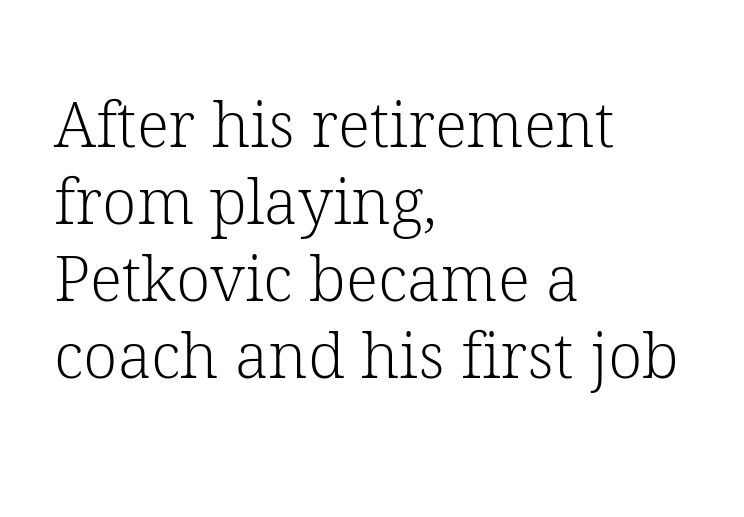
Q: Is the text bold? A: No.
Q: Is the text italic (slanted)? A: No, it is upright.
Q: Is the typeface a serif or a sans-serif typeface? A: Serif.
Q: Is the text underlined? A: No.
Q: How is the paragraph aligned? A: Left-aligned.
Q: Is the spacing between letters normal or unusually wide? A: Normal.
Q: Width (condensed, normal, or wide)? A: Normal.
Q: Stroke contrast? A: Low.
Q: x-height? A: Medium.
Q: Monospaced? A: No.
